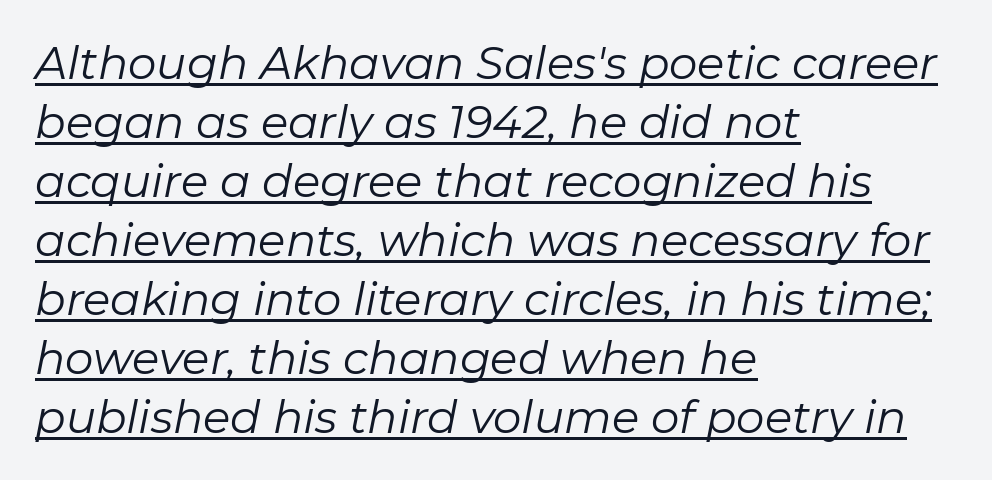
{"italic": "yes", "lean": "right", "slant_degrees": 11, "bold": "no", "weight": "regular", "width": "normal", "stroke_contrast": "low", "x_height": "medium", "monospaced": "no", "underline": "yes", "align": "left", "line_spacing": "normal", "line_spacing_ratio": 1.31, "letter_spacing": "normal", "letter_spacing_em": 0.0, "glyph_px": 45}
